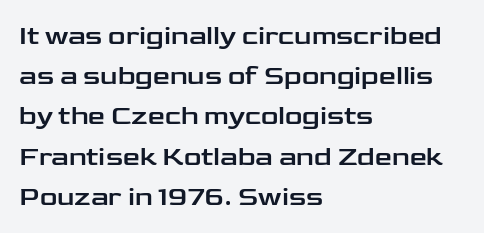
Summary of vertical rhythm: regular, with standard interline spacing. No italicization has been applied; the sample stays upright. One-word summary of the alignment: left. The line texture is even and compact thanks to regular tracking. The space directly below the letters is spotless.
